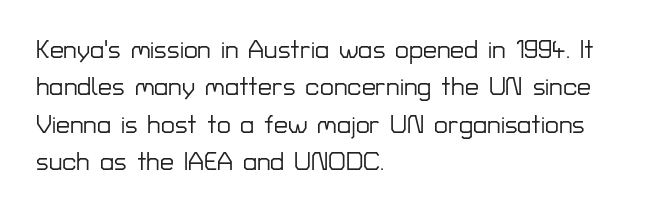
The image shows 25 px text type, upright; set left-aligned, normal line spacing (1.5x), normal letter spacing, not underlined.
